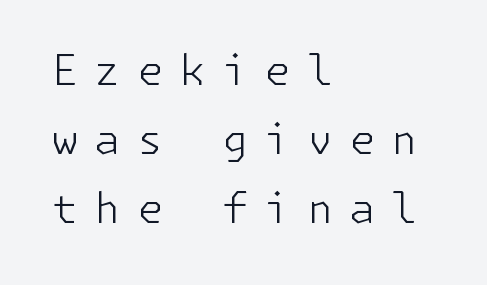
The image shows 42 px light sans-serif type, upright; set left-aligned, normal line spacing (1.64x), unusually wide letter spacing (+0.39 em), not underlined; low stroke contrast and a medium x-height.
